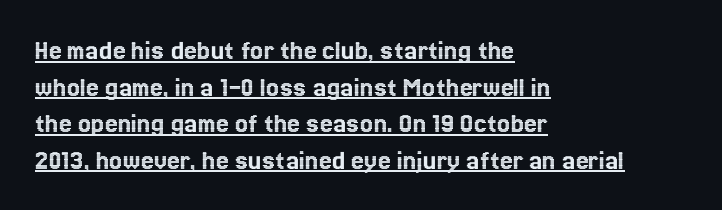
The image shows 29 px text type, upright; set left-aligned, normal line spacing (1.26x), normal letter spacing, underlined; a medium x-height.
